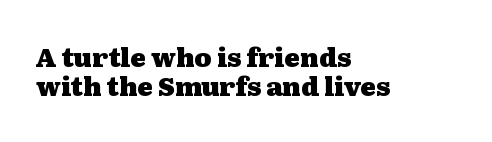
Spacing between characters is what you'd get straight out of the box. Successive baselines arrive quickly, one right under another. Which margin do the lines hug? The left one — the right edge is uneven. Weight: bold. Tall strokes in this sample are plumb rather than angled.
